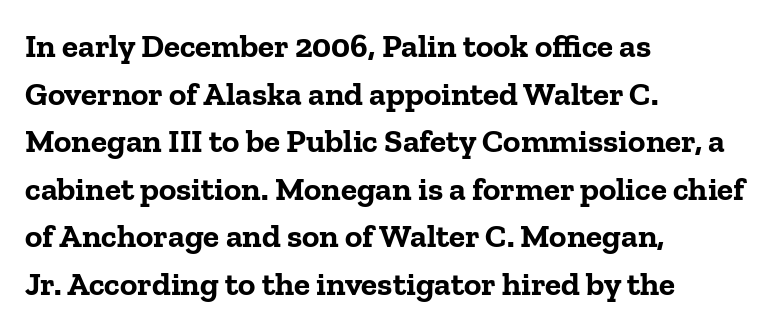
These words are printed bold, with thick strokes throughout. Is the letter spacing exaggerated? No — it looks like the ordinary default. Here the designer chose a conventional face with non-uniform glyph widths. A normal amount of white space separates one row of letters from the next. The type family on display is of the serif kind. Typeset ragged right — the left edge is the straight one.
